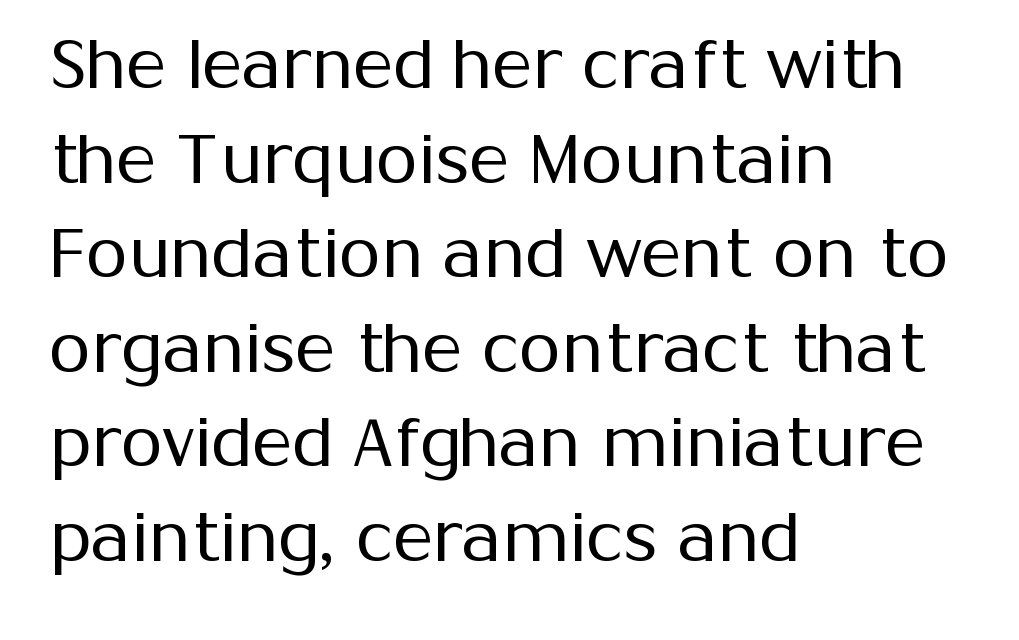
The image shows 68 px regular-weight sans-serif type, upright; set left-aligned, normal line spacing (1.39x), normal letter spacing, not underlined; medium stroke contrast and a medium x-height.
